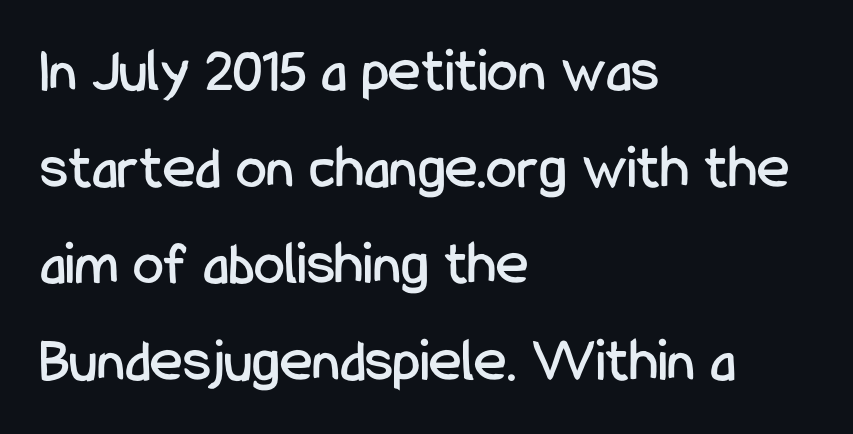
Q: Is the text italic (slanted)? A: No, it is upright.
Q: Is the typeface a serif or a sans-serif typeface? A: Sans-serif.
Q: Is the text underlined? A: No.
Q: How is the paragraph aligned? A: Left-aligned.
Q: Is the spacing between letters normal or unusually wide? A: Normal.
Q: Is the spacing between lines tight, normal or loose? A: Normal.
Q: Width (condensed, normal, or wide)? A: Condensed.
Q: Stroke contrast? A: Low.
Q: x-height? A: Medium.
Q: Monospaced? A: No.
